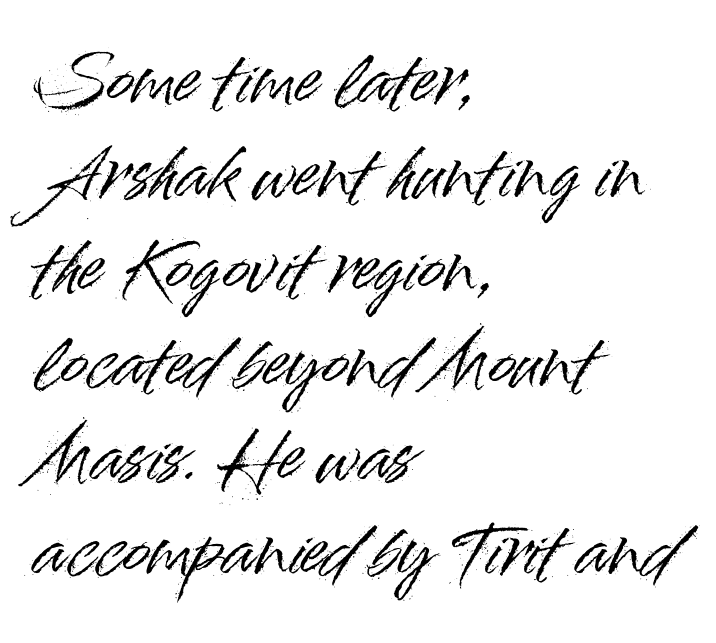
The image shows 65 px sans-serif type; set left-aligned, normal line spacing (1.45x), normal letter spacing, not underlined; high stroke contrast and a small x-height.
